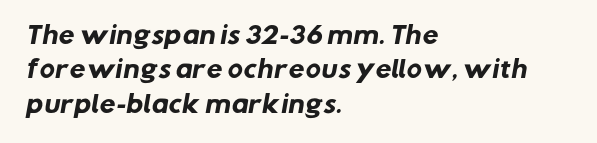
The area under the type is left untouched. Line starts are locked; line ends wander. Regarding leading, the lines here are spaced in the standard way. Heavy, bold letterforms.
